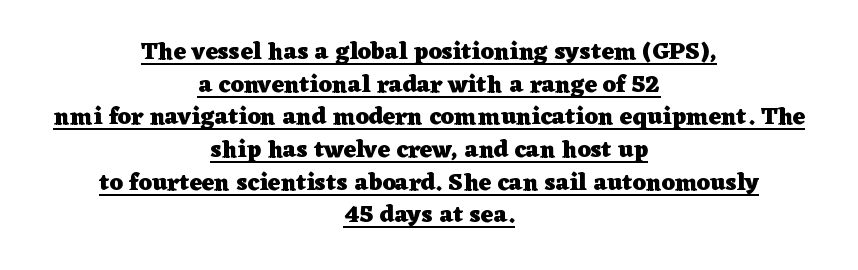
{"italic": "no", "bold": "yes", "underline": "yes", "align": "center", "line_spacing": "normal", "line_spacing_ratio": 1.36, "letter_spacing": "normal", "letter_spacing_em": 0.0, "glyph_px": 24}
